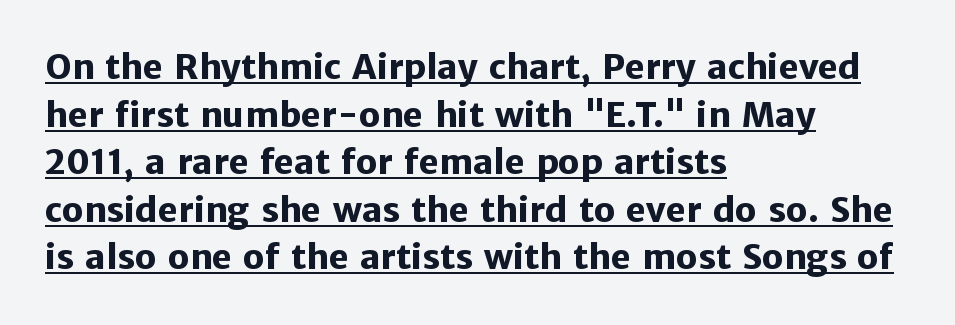
{"serif": "no", "italic": "no", "bold": "yes", "weight": "heavy", "width": "normal", "stroke_contrast": "low", "x_height": "medium", "monospaced": "no", "underline": "yes", "align": "left", "line_spacing": "normal", "line_spacing_ratio": 1.4, "letter_spacing": "normal", "letter_spacing_em": 0.0, "glyph_px": 34}
